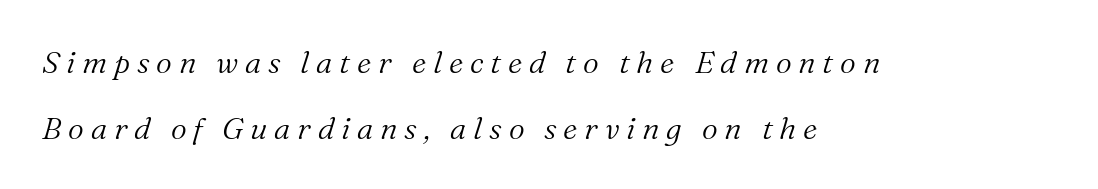
{"serif": "yes", "italic": "yes", "lean": "right", "slant_degrees": 16, "bold": "no", "weight": "light", "width": "normal", "stroke_contrast": "medium", "x_height": "medium", "monospaced": "no", "underline": "no", "align": "left", "line_spacing": "loose", "line_spacing_ratio": 2.12, "letter_spacing": "wide", "letter_spacing_em": 0.22, "glyph_px": 31}
